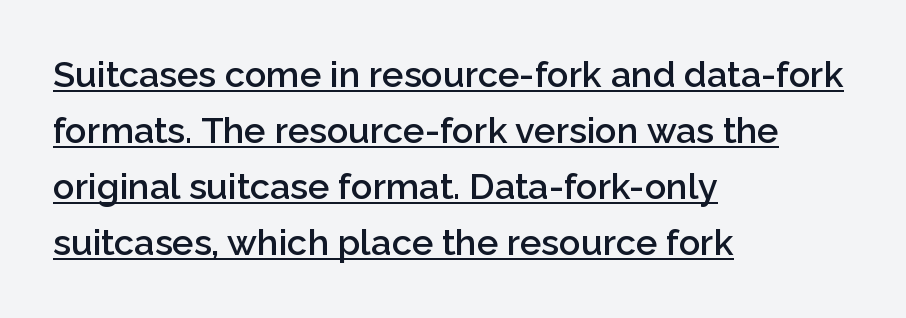
{"serif": "no", "italic": "no", "bold": "semi", "weight": "semibold", "width": "normal", "stroke_contrast": "low", "x_height": "medium", "monospaced": "no", "underline": "yes", "align": "left", "line_spacing": "normal", "line_spacing_ratio": 1.56, "letter_spacing": "normal", "letter_spacing_em": 0.0, "glyph_px": 36}
